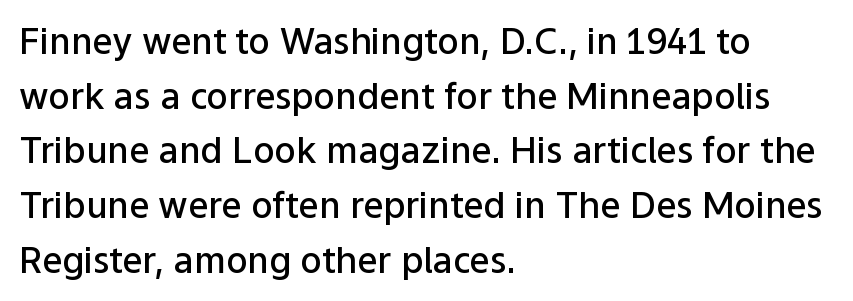
Q: Is the text bold? A: Semi-bold.
Q: Is the text italic (slanted)? A: No, it is upright.
Q: Is the typeface a serif or a sans-serif typeface? A: Sans-serif.
Q: Is the text underlined? A: No.
Q: How is the paragraph aligned? A: Left-aligned.
Q: Is the spacing between letters normal or unusually wide? A: Normal.
Q: Is the spacing between lines tight, normal or loose? A: Normal.
Q: Width (condensed, normal, or wide)? A: Normal.
Q: Stroke contrast? A: Low.
Q: x-height? A: Medium.
Q: Monospaced? A: No.
